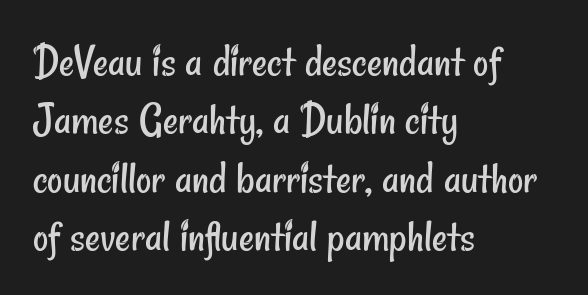
The tracking reads as untouched default to a designer's eye. The font is comparable to plain body text, perhaps lighter. Line beginnings align vertically; line endings do not. The passage shown is typed in a proportional face where columns would drift. Quick note: underline off.
